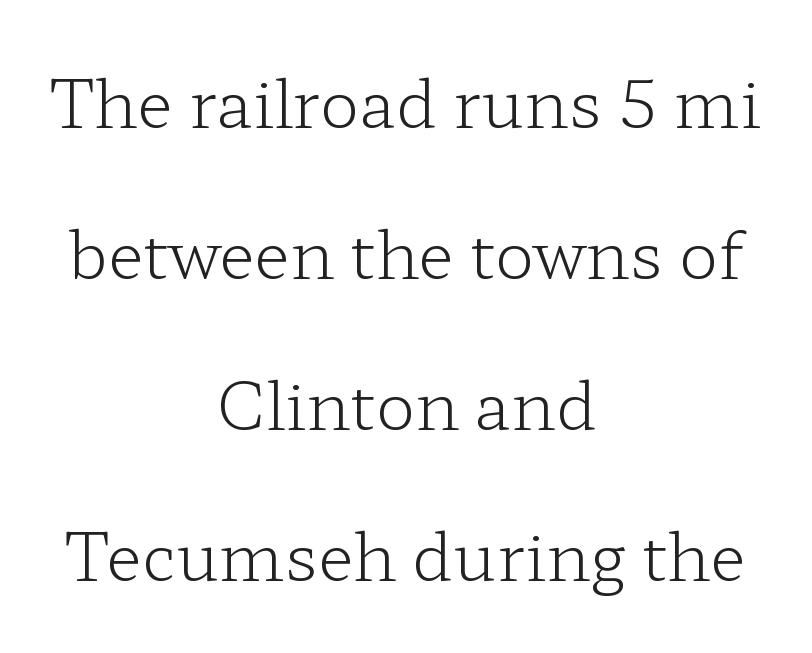
Varying glyph widths throughout — classic text-font behaviour. A bare baseline throughout the passage. Does the copy run flush right? No — it is centered line by line. Summary of weight: not heavy and not bold.
